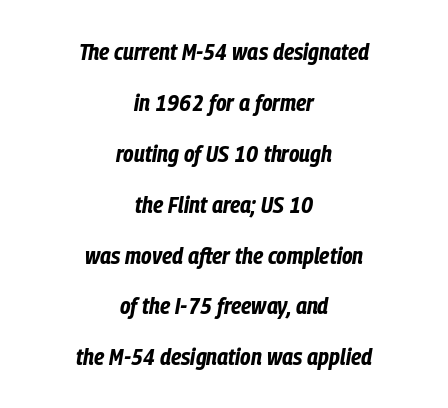
Q: Is the text bold? A: Yes.
Q: Is the text italic (slanted)? A: Yes, it leans right by about 9 degrees.
Q: Is the text underlined? A: No.
Q: How is the paragraph aligned? A: Centered.
Q: Is the spacing between letters normal or unusually wide? A: Normal.
Q: Is the spacing between lines tight, normal or loose? A: Loose.
